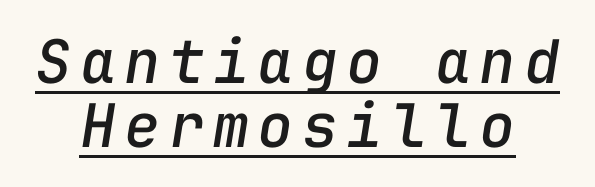
Q: Is the text italic (slanted)? A: Yes, it leans right by about 9 degrees.
Q: Is the text underlined? A: Yes.
Q: How is the paragraph aligned? A: Centered.
Q: Is the spacing between lines tight, normal or loose? A: Tight.
Q: Width (condensed, normal, or wide)? A: Normal.
Q: Stroke contrast? A: Low.
Q: x-height? A: Medium.
Q: Monospaced? A: Yes.
